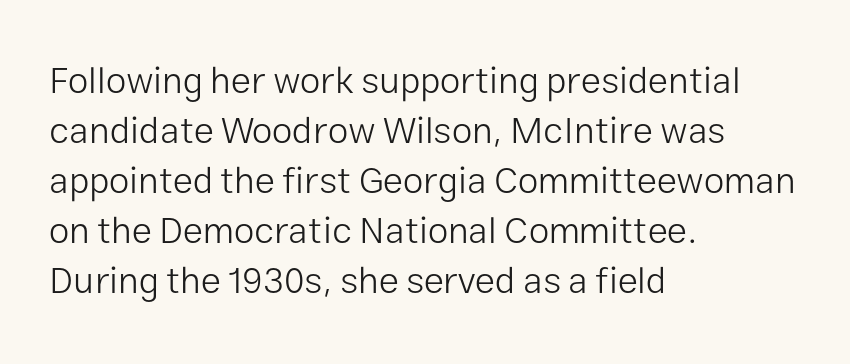
Tracking value appears to be zero — textbook default spacing. Layout note: lines flush left. Varying glyph widths throughout — classic text-font behaviour. No heavy texture on the line: the type isn't bold. Underlining? Definitely not there.
